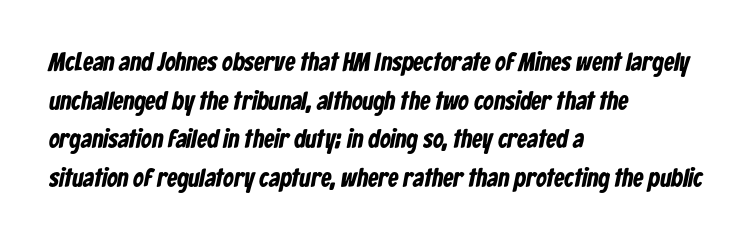
The image shows 26 px bold type; set left-aligned, normal line spacing (1.49x), normal letter spacing, not underlined.
